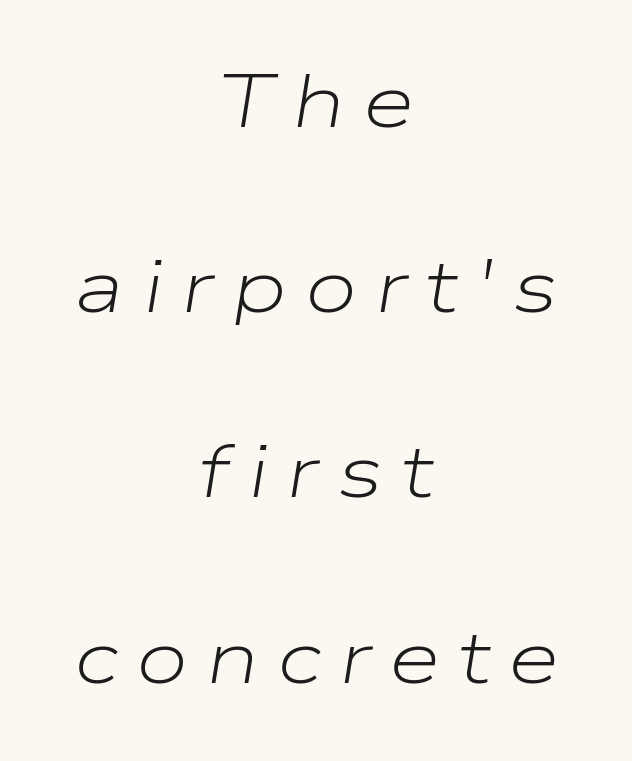
The image shows 75 px light, wide type, italic (leaning right); set centered, loose line spacing (2.47x), unusually wide letter spacing (+0.24 em), not underlined; low stroke contrast and a medium x-height.
